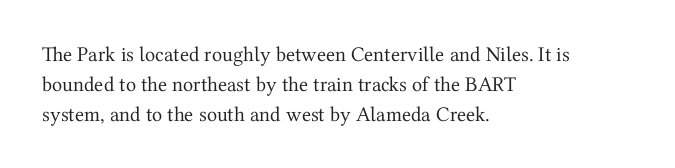
Q: Is the text bold? A: No.
Q: Is the text italic (slanted)? A: No, it is upright.
Q: Is the text underlined? A: No.
Q: How is the paragraph aligned? A: Left-aligned.
Q: Is the spacing between letters normal or unusually wide? A: Normal.
Q: Is the spacing between lines tight, normal or loose? A: Normal.
